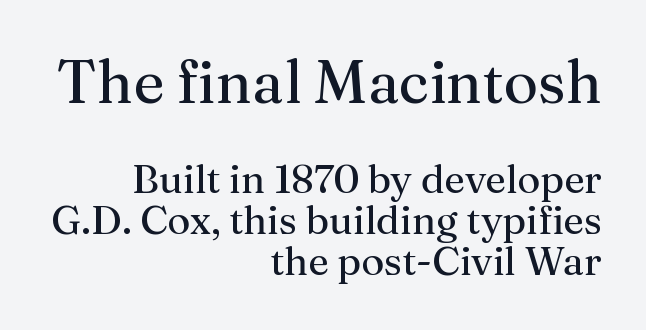
The image shows 60 px regular-weight serif type, upright; set right-aligned, tight line spacing (1.02x), normal letter spacing, not underlined; the first (top) block is 1.5x larger; medium stroke contrast and a medium x-height.
